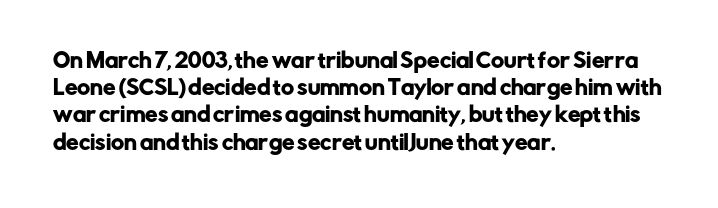
Teacher's note: observe the even left margin — that is flush-left alignment. Letter spacing: default. Every stem runs plumb, perpendicular to the baseline. The baseline area is clear. One glance says typical: line gaps are just what's usual.
